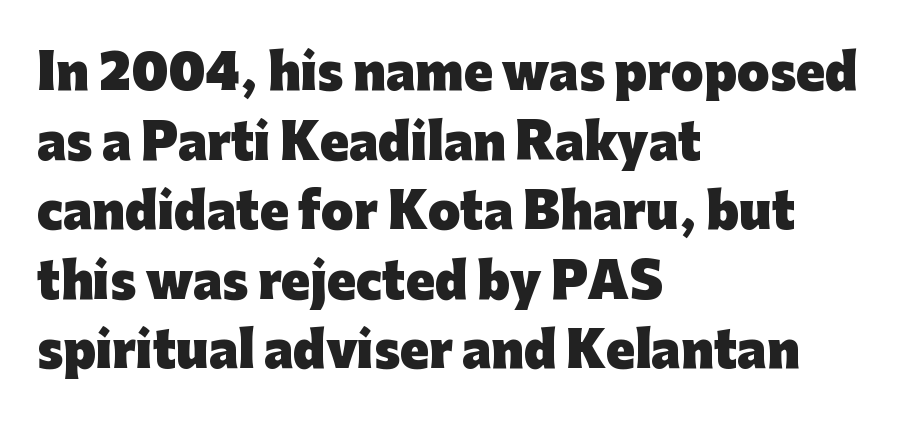
Q: Is the text bold? A: Yes.
Q: Is the text italic (slanted)? A: No, it is upright.
Q: Is the typeface a serif or a sans-serif typeface? A: Sans-serif.
Q: Is the text underlined? A: No.
Q: How is the paragraph aligned? A: Left-aligned.
Q: Is the spacing between letters normal or unusually wide? A: Normal.
Q: Is the spacing between lines tight, normal or loose? A: Normal.
Q: Width (condensed, normal, or wide)? A: Normal.
Q: Stroke contrast? A: Low.
Q: x-height? A: Medium.
Q: Monospaced? A: No.
